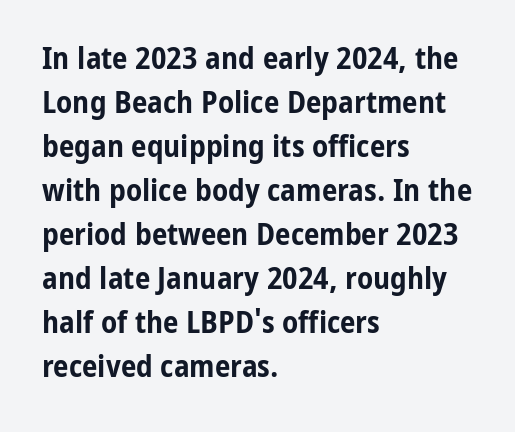
The image shows 31 px bold, condensed sans-serif type, upright; set left-aligned, normal line spacing (1.42x), normal letter spacing, not underlined; low stroke contrast and a medium x-height.
